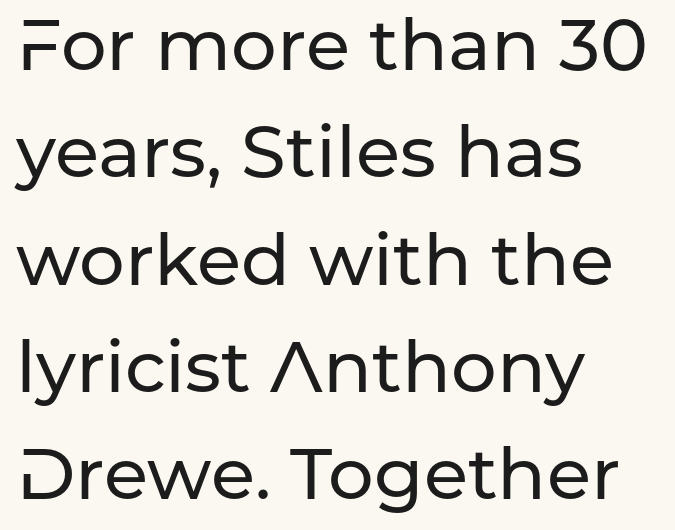
Plain, unruled lines of type. Looks like regular typesetting: each glyph gets only the width it needs. Regarding serifs, this sample does without them. When letters stand straight like this, we call the style roman or upright. How are the letters spaced? Ordinarily, with no added tracking.
